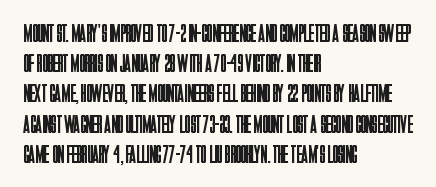
Q: Is the text bold? A: No.
Q: Is the text italic (slanted)? A: No, it is upright.
Q: Is the text underlined? A: No.
Q: How is the paragraph aligned? A: Left-aligned.
Q: Is the spacing between letters normal or unusually wide? A: Normal.
